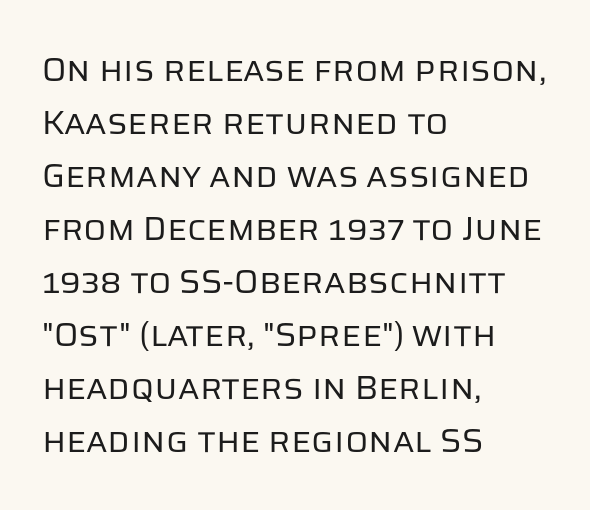
The lines are quadded left. The letterforms sit shoulder to shoulder at normal distance. Does the lettering tilt? It doesn't — this is upright. The passage shown is not underscored anywhere. The letters look calm and open, with moderate or lighter stems. Are there feet on the stems? There aren't — it's a sans.
